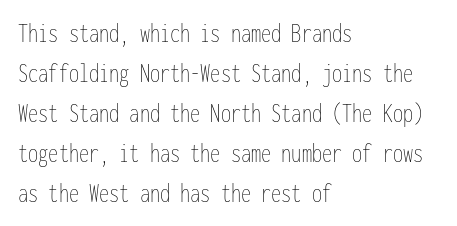
{"italic": "no", "bold": "no", "underline": "no", "align": "left", "line_spacing": "normal", "line_spacing_ratio": 1.48, "letter_spacing": "normal", "letter_spacing_em": 0.0, "glyph_px": 27}
